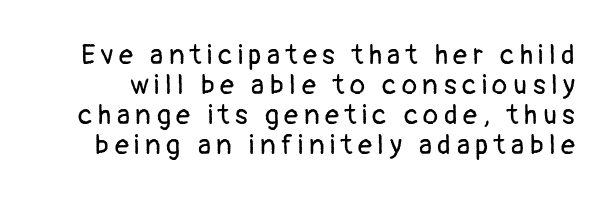
Here the designer chose a conventional face with non-uniform glyph widths. Each letter's strokes conclude bluntly, with no projecting serifs. Weight: in the light-to-regular range. One glance says dense: line gaps are narrower than usual.
